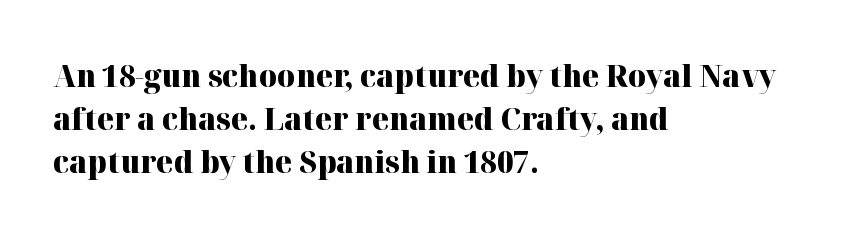
The image shows 31 px heavy serif type, upright; set left-aligned, normal line spacing (1.38x), normal letter spacing, not underlined; high stroke contrast and a medium x-height.
